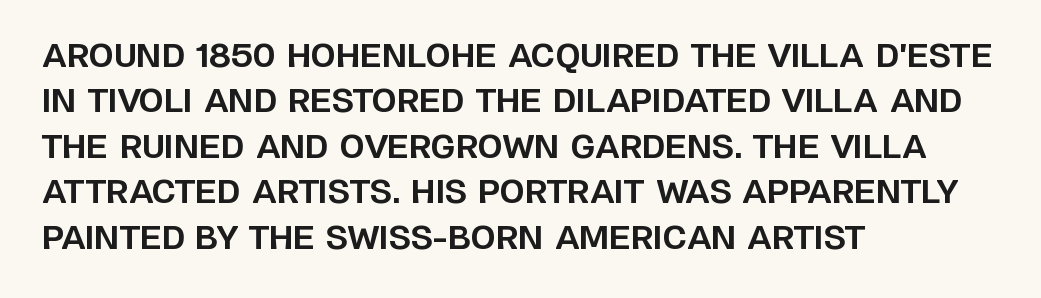
The image shows 32 px bold sans-serif type, upright; set left-aligned, normal line spacing (1.42x), normal letter spacing, not underlined; low stroke contrast and a large x-height.
